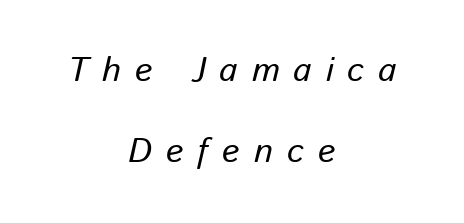
{"italic": "yes", "lean": "right", "slant_degrees": 13, "bold": "no", "weight": "regular", "width": "normal", "stroke_contrast": "low", "x_height": "medium", "monospaced": "no", "underline": "no", "align": "center", "line_spacing": "loose", "line_spacing_ratio": 2.38, "letter_spacing": "wide", "letter_spacing_em": 0.41, "glyph_px": 34}
